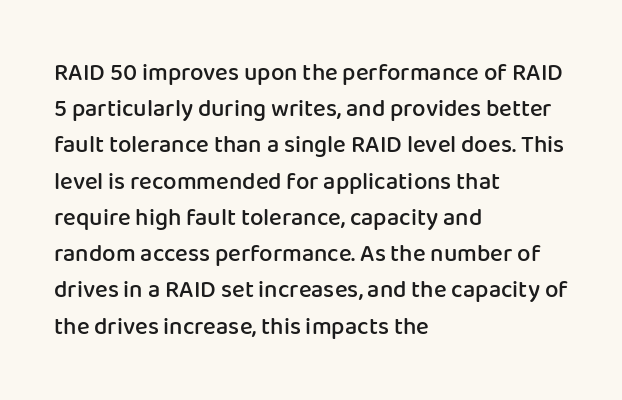
{"italic": "no", "bold": "semi", "underline": "no", "align": "left", "line_spacing": "normal", "line_spacing_ratio": 1.51, "letter_spacing": "normal", "letter_spacing_em": 0.0, "glyph_px": 24}
